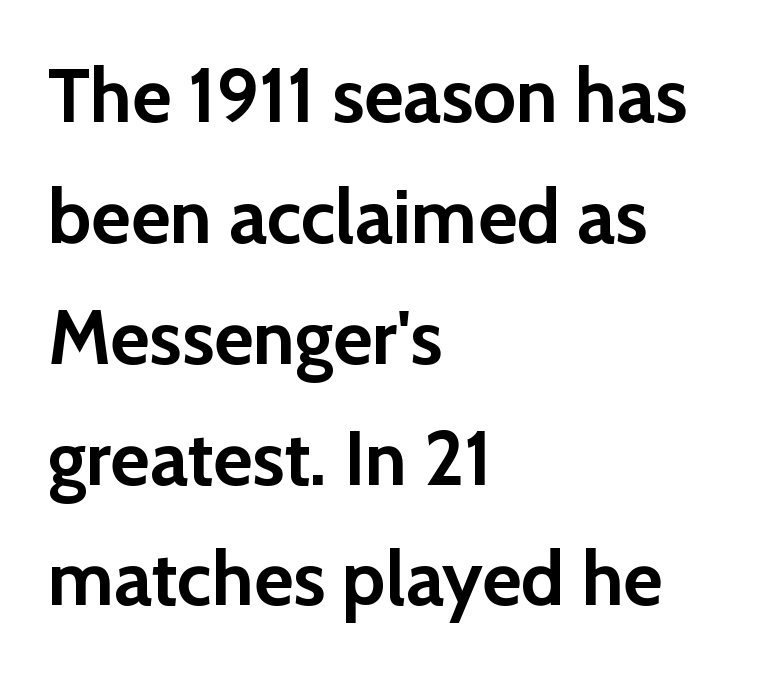
{"serif": "no", "italic": "no", "bold": "yes", "weight": "semibold", "width": "normal", "stroke_contrast": "low", "x_height": "medium", "monospaced": "no", "underline": "no", "align": "left", "line_spacing": "normal", "line_spacing_ratio": 1.59, "letter_spacing": "normal", "letter_spacing_em": 0.0, "glyph_px": 76}
